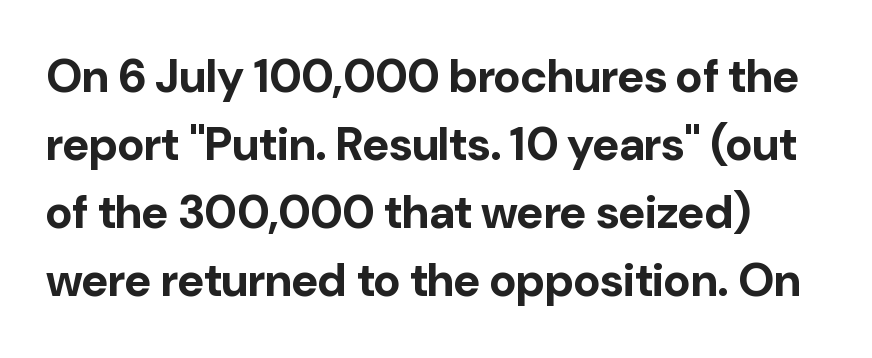
Q: Is the text bold? A: Yes.
Q: Is the text italic (slanted)? A: No, it is upright.
Q: Is the typeface a serif or a sans-serif typeface? A: Sans-serif.
Q: Is the text underlined? A: No.
Q: Is the spacing between letters normal or unusually wide? A: Normal.
Q: Is the spacing between lines tight, normal or loose? A: Normal.
Q: Width (condensed, normal, or wide)? A: Normal.
Q: Stroke contrast? A: Low.
Q: x-height? A: Medium.
Q: Monospaced? A: No.
